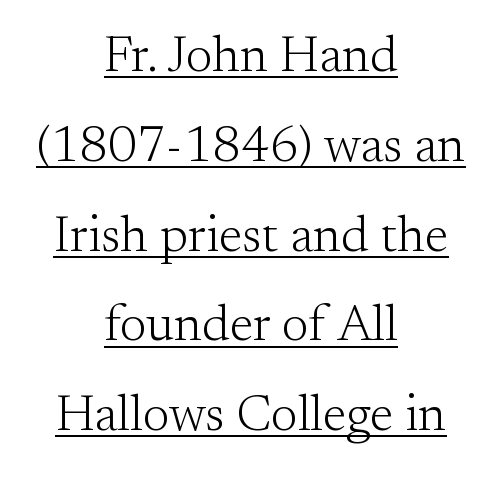
The type sits square on the baseline with zero lean. Think of a printed novel: that variable character pitch is what you see here. Is there an underline? Yes — a line sits under the letters. The characters display serif detailing at their extremities.
